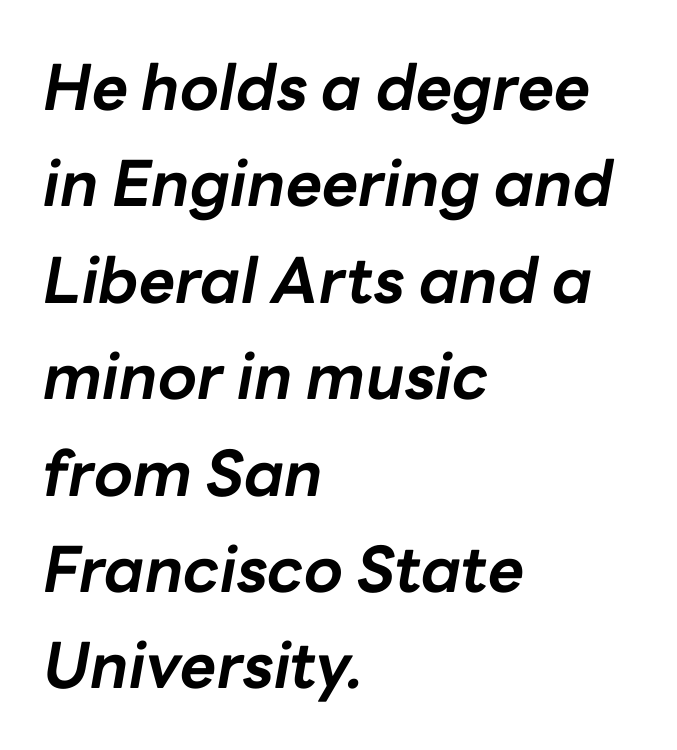
{"italic": "yes", "lean": "right", "slant_degrees": 10, "bold": "yes", "weight": "bold", "width": "normal", "stroke_contrast": "low", "x_height": "medium", "monospaced": "no", "underline": "no", "align": "left", "line_spacing": "normal", "line_spacing_ratio": 1.53, "letter_spacing": "normal", "letter_spacing_em": 0.0, "glyph_px": 63}
